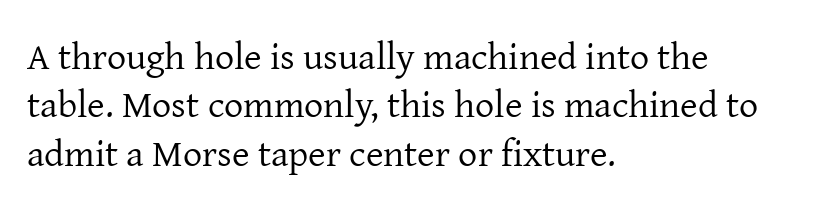
{"serif": "yes", "italic": "no", "bold": "no", "weight": "regular", "width": "normal", "stroke_contrast": "low", "x_height": "medium", "monospaced": "no", "underline": "no", "align": "left", "line_spacing": "normal", "line_spacing_ratio": 1.27, "letter_spacing": "normal", "letter_spacing_em": 0.0, "glyph_px": 38}
